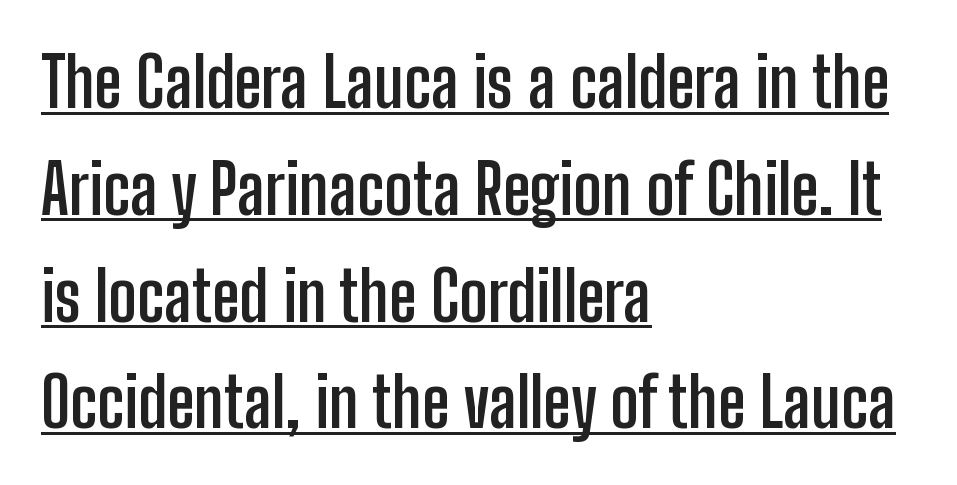
The image shows 68 px semibold, condensed sans-serif type, upright; set left-aligned, normal line spacing (1.57x), normal letter spacing, underlined; low stroke contrast and a medium x-height.
